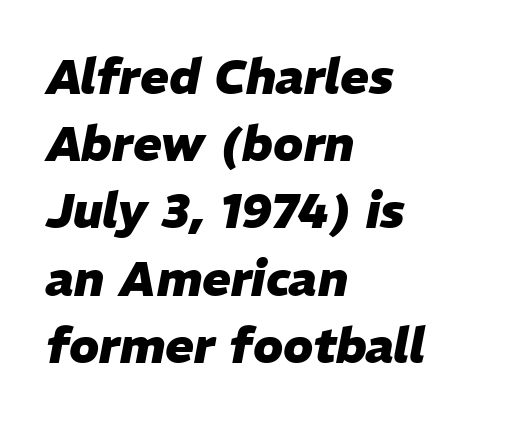
The image shows 48 px heavy type, italic (leaning right); set left-aligned, normal line spacing (1.4x), normal letter spacing, not underlined; low stroke contrast and a medium x-height.
